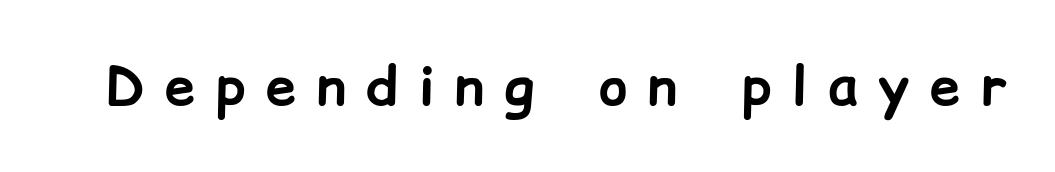
{"serif": "no", "italic": "no", "bold": "yes", "weight": "bold", "width": "normal", "stroke_contrast": "low", "x_height": "medium", "monospaced": "no", "underline": "no", "letter_spacing": "wide", "letter_spacing_em": 0.39, "glyph_px": 54}
